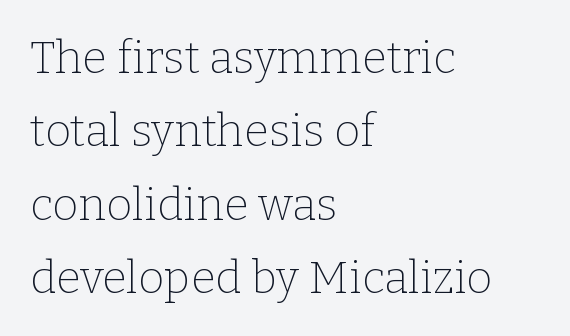
Normally led — the rows are evenly, conventionally spaced. The rendering uses natural spacing where letterforms have individual widths. Between one letter and the next there's only the usual sliver of space. Has an underline been added? It has not. No chunkiness to these letters — they're not bold. A roman cut, with each character standing at attention.
